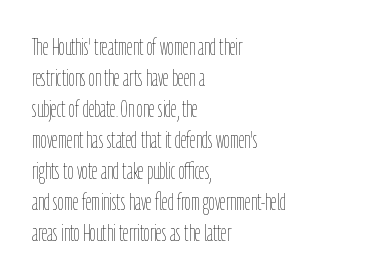
Q: Is the text bold? A: No.
Q: Is the text italic (slanted)? A: No, it is upright.
Q: Is the text underlined? A: No.
Q: How is the paragraph aligned? A: Left-aligned.
Q: Is the spacing between letters normal or unusually wide? A: Normal.
Q: Is the spacing between lines tight, normal or loose? A: Normal.
